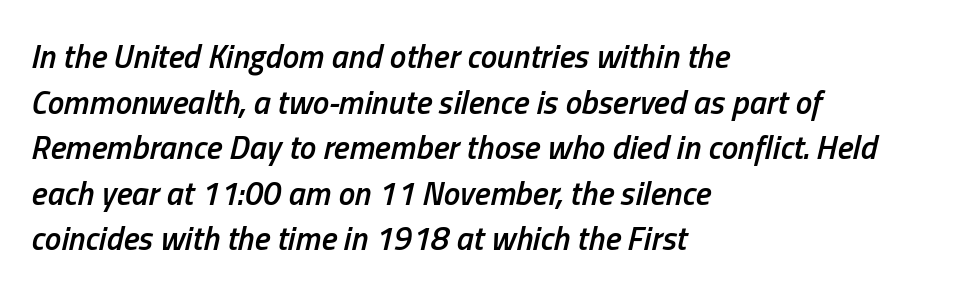
{"italic": "yes", "lean": "right", "slant_degrees": 13, "bold": "semi", "weight": "semibold", "width": "condensed", "stroke_contrast": "low", "x_height": "medium", "monospaced": "no", "underline": "no", "align": "left", "line_spacing": "normal", "line_spacing_ratio": 1.38, "letter_spacing": "normal", "letter_spacing_em": 0.0, "glyph_px": 33}
